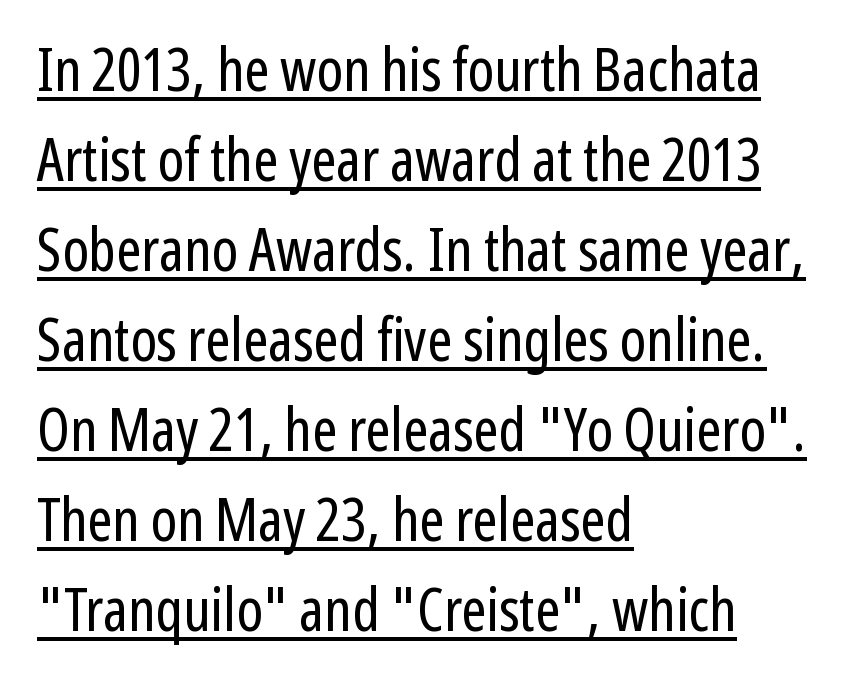
Regular leading. The glyphs are accompanied by a horizontal stroke just below them. The rag falls on the right side of this text block. Does the type have serifs? No, each stem ends abruptly.
